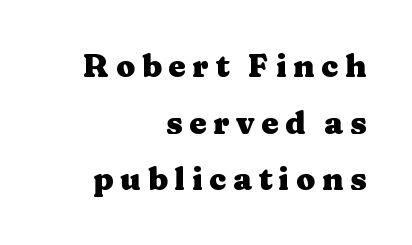
Check under the words: just untouched page. Upright lettering throughout. Between one letter and the next there's a generous, obvious gap. Is this a sans? No — the strokes have serifs.
